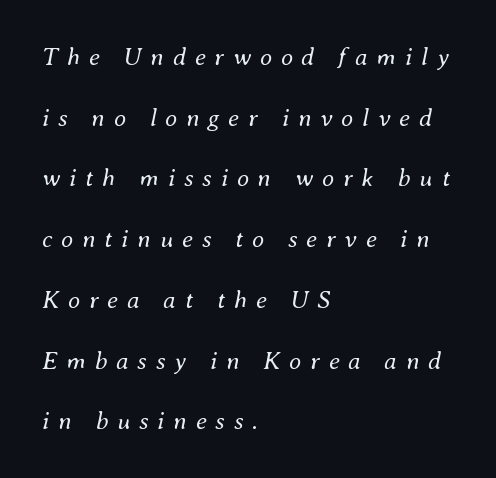
{"italic": "yes", "lean": "right", "slant_degrees": 8, "bold": "no", "underline": "no", "align": "left", "line_spacing": "loose", "line_spacing_ratio": 2.43, "letter_spacing": "wide", "letter_spacing_em": 0.35, "glyph_px": 25}
